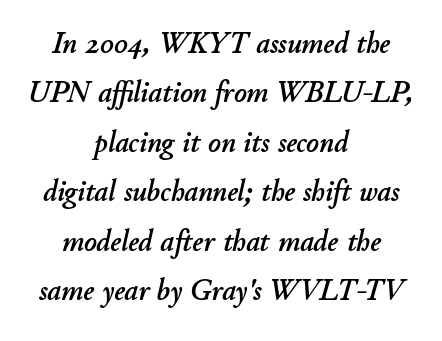
Q: Is the text italic (slanted)? A: Yes, it leans right by about 11 degrees.
Q: Is the text underlined? A: No.
Q: How is the paragraph aligned? A: Centered.
Q: Is the spacing between letters normal or unusually wide? A: Normal.
Q: Is the spacing between lines tight, normal or loose? A: Normal.
Q: Width (condensed, normal, or wide)? A: Normal.
Q: Stroke contrast? A: Low.
Q: x-height? A: Small.
Q: Monospaced? A: No.
